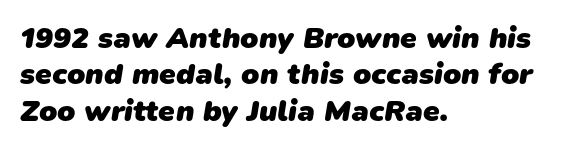
Note the varied advance widths — an 'i' is clearly narrower than an 'm'. Nothing unusual about the tracking: characters are spaced as the font intends. Horizontal alignment here is leftward, the default for most running prose. Bold? Absolutely — the strokes are thick and heavy. The zone under the glyphs is completely vacant. What kind of face is this? One without serifs — a sans.
